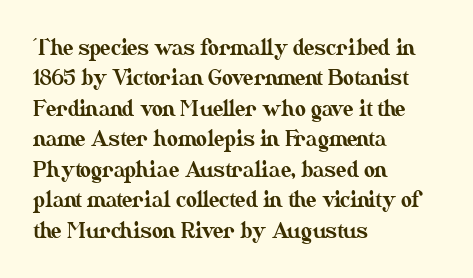
The image shows 21 px text type, upright; set left-aligned, normal line spacing (1.45x), normal letter spacing, not underlined.
